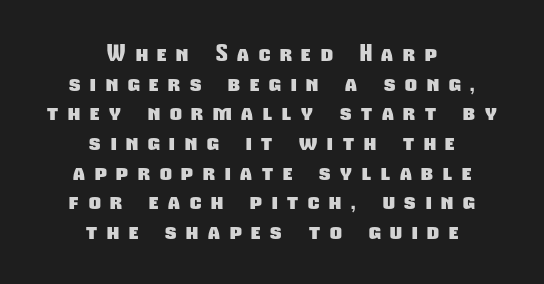
Q: Is the text bold? A: Yes.
Q: Is the text underlined? A: No.
Q: How is the paragraph aligned? A: Centered.
Q: Is the spacing between letters normal or unusually wide? A: Unusually wide.
Q: Is the spacing between lines tight, normal or loose? A: Normal.
